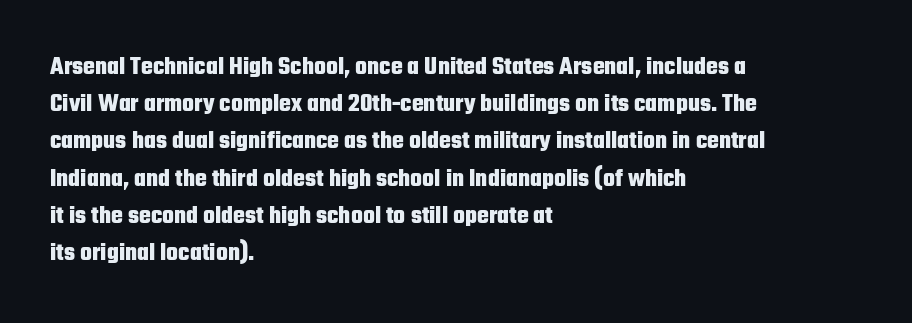
{"italic": "no", "bold": "yes", "underline": "no", "align": "left", "line_spacing": "normal", "line_spacing_ratio": 1.49, "letter_spacing": "normal", "letter_spacing_em": 0.0, "glyph_px": 25}
